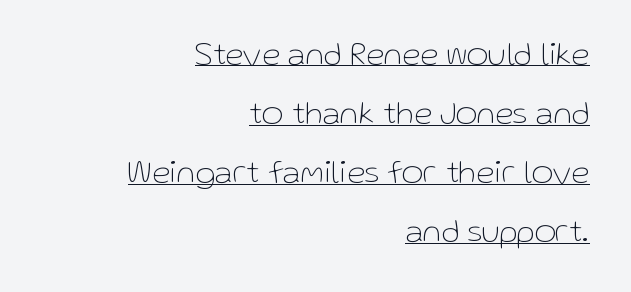
Here the designer chose a conventional face with non-uniform glyph widths. It's the straight-up-and-down kind of type. Emphasis is given by a line drawn under the lettering. These lines stack with their right ends in a neat column. The letters sit at their default tracking, neither squeezed nor spread. Stroke terminals: plain, sans-serif.
